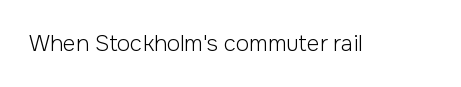
The image shows 22 px text type, upright; set normal letter spacing, not underlined.
